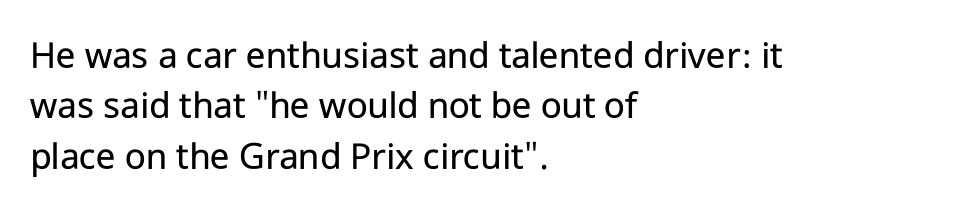
Q: Is the text bold? A: No.
Q: Is the text italic (slanted)? A: No, it is upright.
Q: Is the typeface a serif or a sans-serif typeface? A: Sans-serif.
Q: Is the text underlined? A: No.
Q: How is the paragraph aligned? A: Left-aligned.
Q: Is the spacing between letters normal or unusually wide? A: Normal.
Q: Is the spacing between lines tight, normal or loose? A: Normal.
Q: Width (condensed, normal, or wide)? A: Normal.
Q: Stroke contrast? A: Low.
Q: x-height? A: Medium.
Q: Monospaced? A: No.
